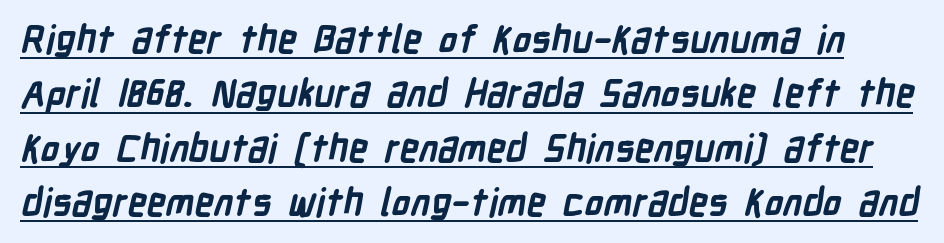
Q: Is the text bold? A: Yes.
Q: Is the typeface a serif or a sans-serif typeface? A: Sans-serif.
Q: Is the text underlined? A: Yes.
Q: Is the spacing between letters normal or unusually wide? A: Normal.
Q: Is the spacing between lines tight, normal or loose? A: Normal.
Q: Width (condensed, normal, or wide)? A: Condensed.
Q: Stroke contrast? A: Low.
Q: x-height? A: Medium.
Q: Monospaced? A: No.
